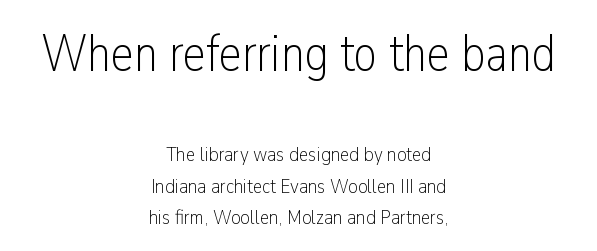
The image shows 52 px light, condensed sans-serif type, upright; set centered, normal line spacing (1.52x), normal letter spacing, not underlined; the first (top) block is 2.48x larger; low stroke contrast and a medium x-height.
